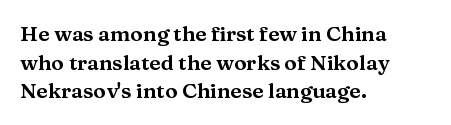
Q: Is the text italic (slanted)? A: No, it is upright.
Q: Is the text underlined? A: No.
Q: How is the paragraph aligned? A: Left-aligned.
Q: Is the spacing between letters normal or unusually wide? A: Normal.
Q: Is the spacing between lines tight, normal or loose? A: Normal.
